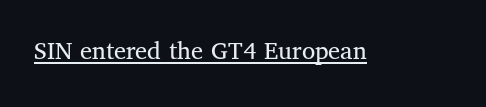
Vertical stems look standard width or narrower in stroke. This sample carries an underscore along the baseline area. Notice how the stems are strictly vertical — no italics here. Spacing between characters is what you'd get straight out of the box.
